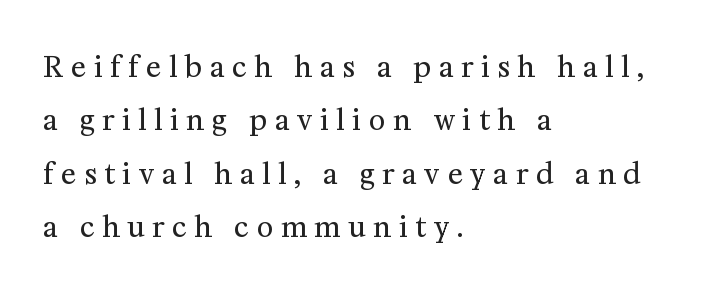
The image shows 28 px regular-weight serif type, upright; set left-aligned, loose line spacing (1.91x), unusually wide letter spacing (+0.28 em), not underlined; medium stroke contrast and a medium x-height.
